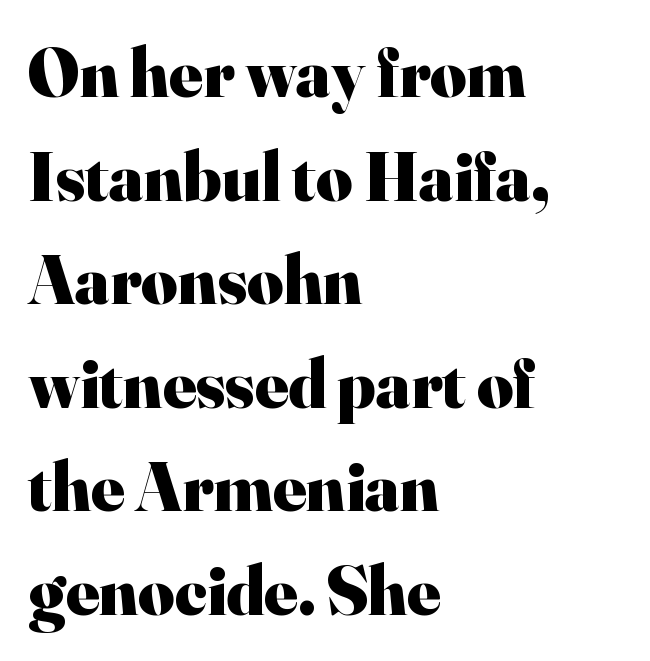
Chunky letters — that's bold for sure. Any mark beneath the type? The region is blank. Nothing unusual about the tracking: characters are spaced as the font intends. Think of a printed novel: that variable character pitch is what you see here.
